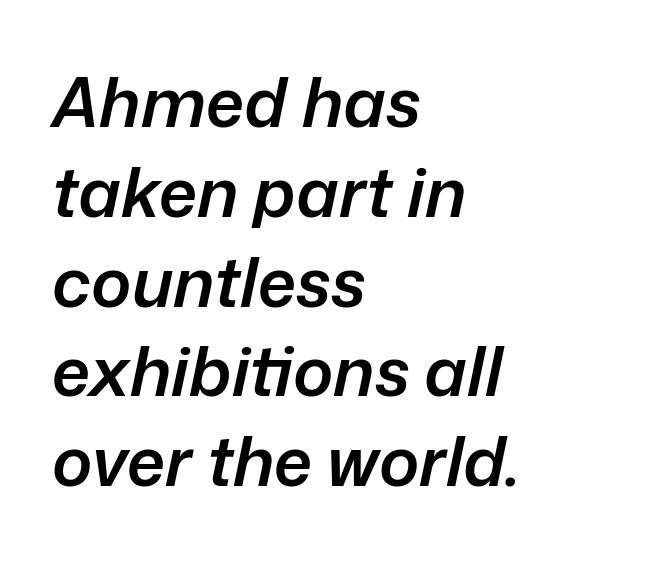
The letters sit at their default tracking, neither squeezed nor spread. A bare baseline throughout the passage. Does the copy run flush right? No — it runs flush left. The typography opts for an oblique posture over an upright one. The rendering uses a moderate line-height, typical for paragraphs. You could not count columns in this text — the font is proportionally spaced.
